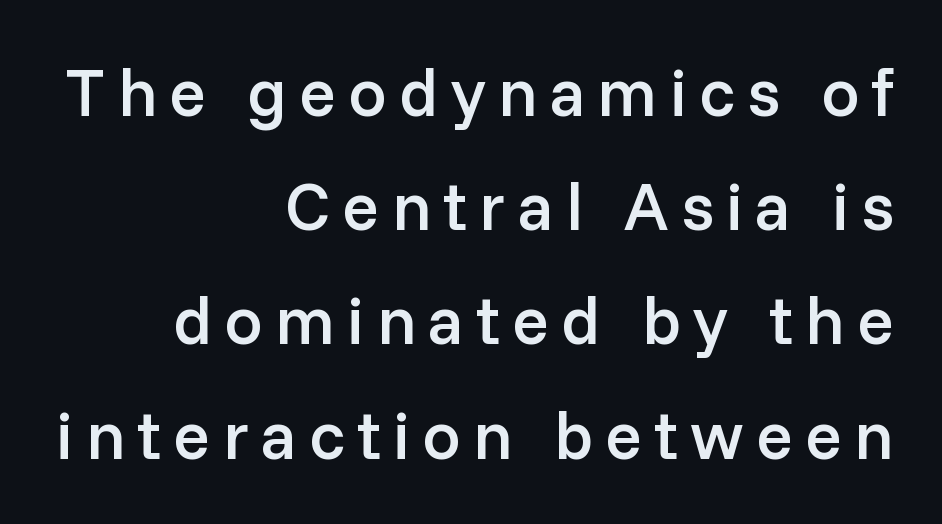
Q: Is the text bold? A: Semi-bold.
Q: Is the text italic (slanted)? A: No, it is upright.
Q: Is the typeface a serif or a sans-serif typeface? A: Sans-serif.
Q: Is the text underlined? A: No.
Q: How is the paragraph aligned? A: Right-aligned.
Q: Is the spacing between lines tight, normal or loose? A: Normal.
Q: Width (condensed, normal, or wide)? A: Normal.
Q: Stroke contrast? A: Low.
Q: x-height? A: Medium.
Q: Monospaced? A: No.
